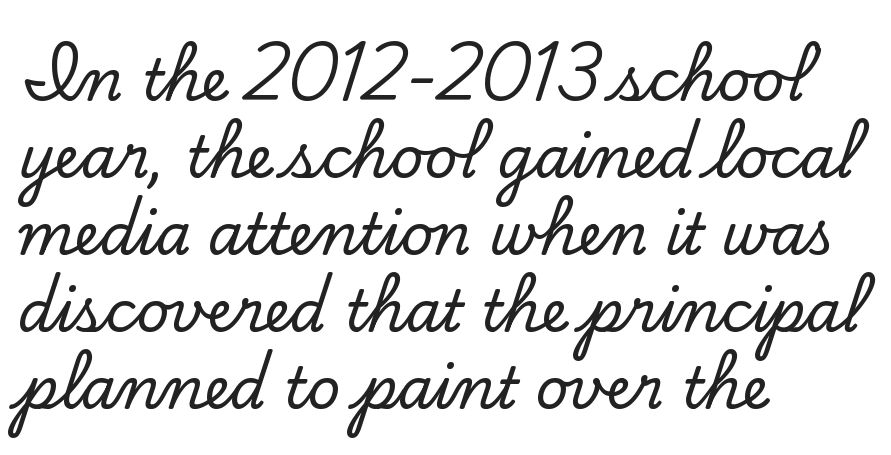
In terms of letterform style, serifs are clearly present. Honestly, the row spacing looks completely unremarkable. Compared with a centered layout, this one pins lines to the left instead. The gaps between neighbouring characters are ordinary and unremarkable. Check the space under the baseline: it is left empty.
